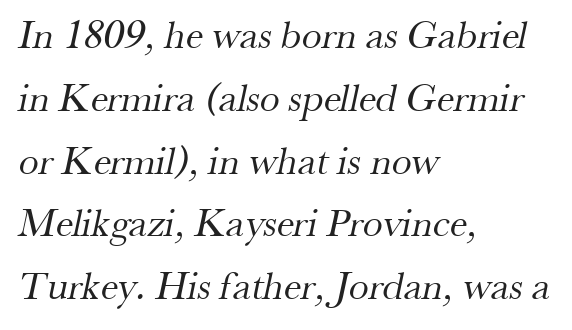
Serifs: yes, visible at the terminals of the letterforms. The paragraph has a hard left edge and a soft right edge. The rendering uses a moderate line-height, typical for paragraphs. Beneath every word, the page is bare.
